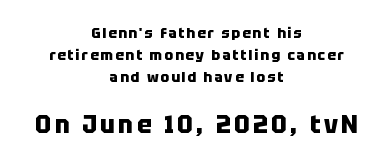
{"italic": "no", "bold": "yes", "underline": "no", "align": "center", "line_spacing": "normal", "line_spacing_ratio": 1.56, "larger_block": "second", "size_ratio": 1.71, "glyph_px": 24}
